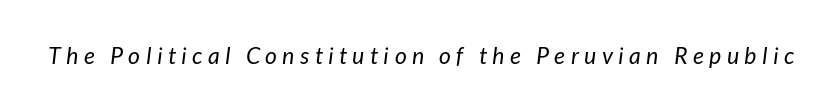
The image shows 23 px text type, italic (leaning right); set unusually wide letter spacing (+0.24 em), not underlined.
